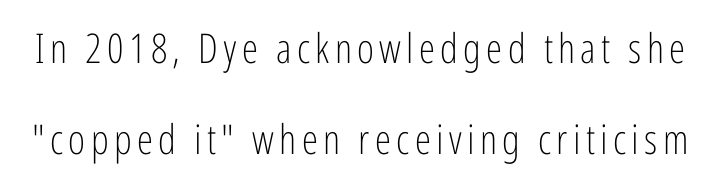
The passage shown is not underscored anywhere. You could fit nearly another row in the gap between these rows. The face used here is a sans, in the tradition of grotesques and geometrics. These lines were composed using upright roman letters. The letters advance in unequal steps, a hallmark of proportional type. On a weight scale, this lands at 450 or below.
